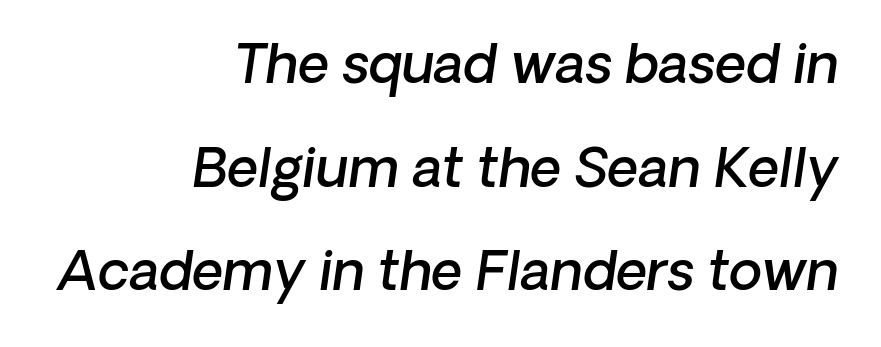
Q: Is the text bold? A: Semi-bold.
Q: Is the typeface a serif or a sans-serif typeface? A: Sans-serif.
Q: Is the text underlined? A: No.
Q: How is the paragraph aligned? A: Right-aligned.
Q: Is the spacing between letters normal or unusually wide? A: Normal.
Q: Is the spacing between lines tight, normal or loose? A: Loose.
Q: Width (condensed, normal, or wide)? A: Normal.
Q: Stroke contrast? A: Low.
Q: x-height? A: Medium.
Q: Monospaced? A: No.
